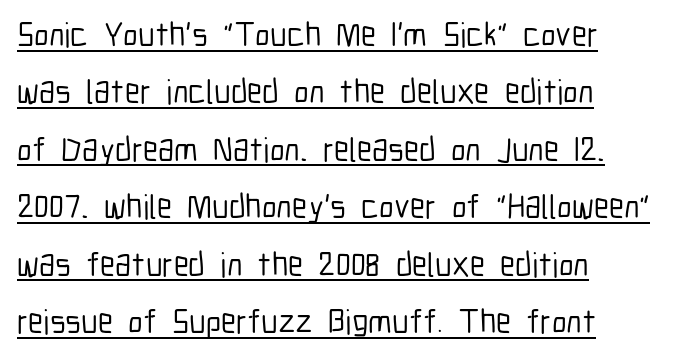
The image shows 34 px condensed sans-serif type, upright; set left-aligned, normal line spacing (1.69x), normal letter spacing, underlined; low stroke contrast and a medium x-height.
